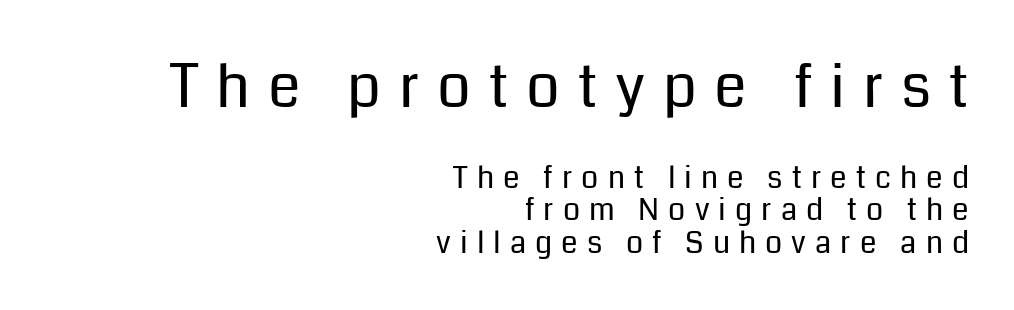
Q: Is the text bold? A: No.
Q: Is the text italic (slanted)? A: No, it is upright.
Q: Is the typeface a serif or a sans-serif typeface? A: Sans-serif.
Q: Is the text underlined? A: No.
Q: How is the paragraph aligned? A: Right-aligned.
Q: Is the spacing between letters normal or unusually wide? A: Unusually wide.
Q: Is the spacing between lines tight, normal or loose? A: Tight.
Q: Which block of text is set in a larger size, the first (top) or the second (bottom)? A: The first (top) one.
Q: Width (condensed, normal, or wide)? A: Normal.
Q: Stroke contrast? A: Low.
Q: x-height? A: Medium.
Q: Monospaced? A: No.
